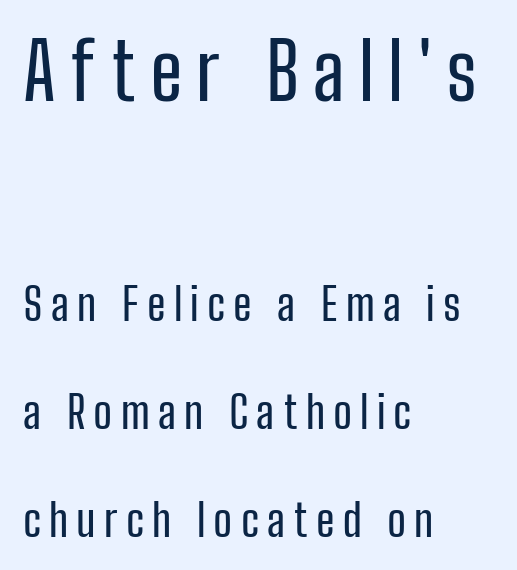
The image shows 79 px condensed sans-serif type, upright; set left-aligned, loose line spacing (2.4x), not underlined; the first (top) block is 1.76x larger; low stroke contrast and a medium x-height.
